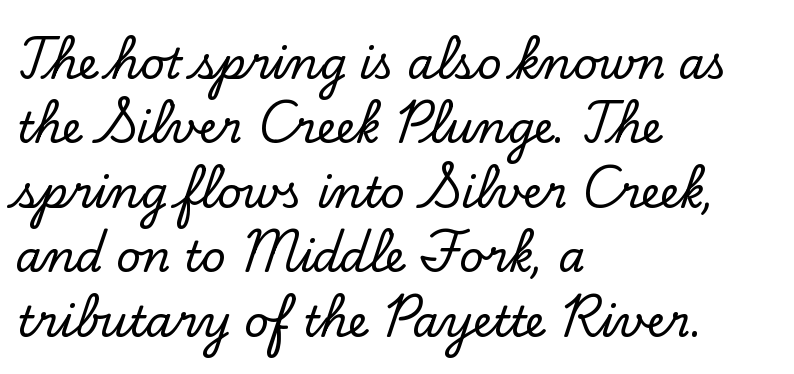
{"serif": "yes", "width": "normal", "stroke_contrast": "low", "x_height": "small", "monospaced": "no", "underline": "no", "align": "left", "line_spacing": "normal", "line_spacing_ratio": 1.5, "letter_spacing": "normal", "letter_spacing_em": 0.0, "glyph_px": 43}
